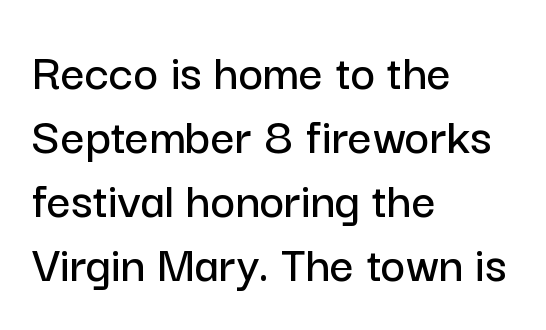
The face used here is proportionally spaced, like ordinary book or web type. This sample uses an upright cut, with every glyph sitting square on the baseline. Type style note: lacks serifs. Look at the tracking — it's just the regular setting, nothing added. The space directly below the letters is spotless. The lines are quadded left.
